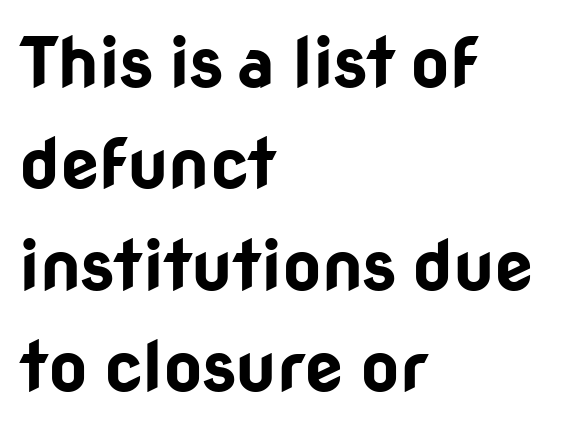
Q: Is the text bold? A: Yes.
Q: Is the text italic (slanted)? A: No, it is upright.
Q: Is the typeface a serif or a sans-serif typeface? A: Sans-serif.
Q: Is the text underlined? A: No.
Q: How is the paragraph aligned? A: Left-aligned.
Q: Is the spacing between letters normal or unusually wide? A: Normal.
Q: Is the spacing between lines tight, normal or loose? A: Normal.
Q: Width (condensed, normal, or wide)? A: Normal.
Q: Stroke contrast? A: Low.
Q: x-height? A: Medium.
Q: Monospaced? A: No.
